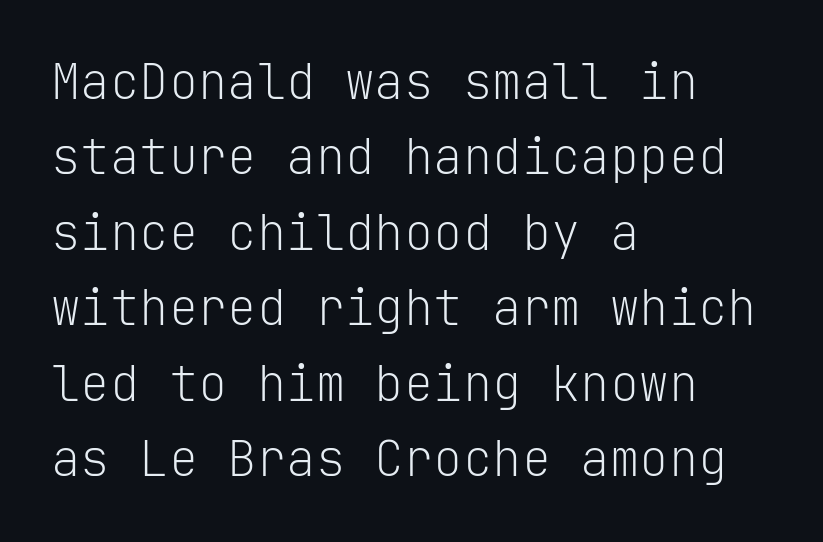
Q: Is the text bold? A: No.
Q: Is the text italic (slanted)? A: No, it is upright.
Q: Is the typeface a serif or a sans-serif typeface? A: Sans-serif.
Q: Is the text underlined? A: No.
Q: How is the paragraph aligned? A: Left-aligned.
Q: Is the spacing between letters normal or unusually wide? A: Normal.
Q: Is the spacing between lines tight, normal or loose? A: Normal.
Q: Width (condensed, normal, or wide)? A: Normal.
Q: Stroke contrast? A: Low.
Q: x-height? A: Medium.
Q: Monospaced? A: Yes.
